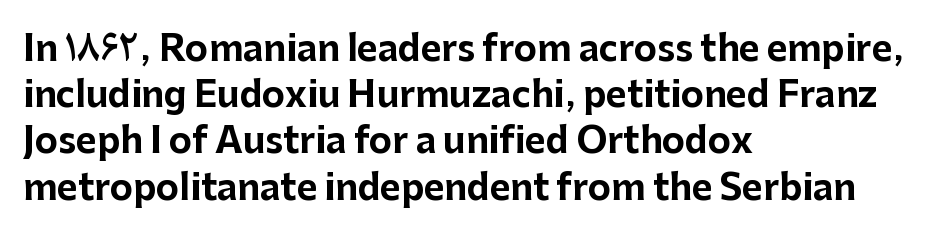
In CSS terms this would be text-align: left. The face used here is proportionally spaced, like ordinary book or web type. Nobody touched the tracking dial on this one. Summary of vertical rhythm: regular, with standard interline spacing. The font family rendered here belongs to the sans-serif group. What weight is shown? A full bold with thick strokes.
